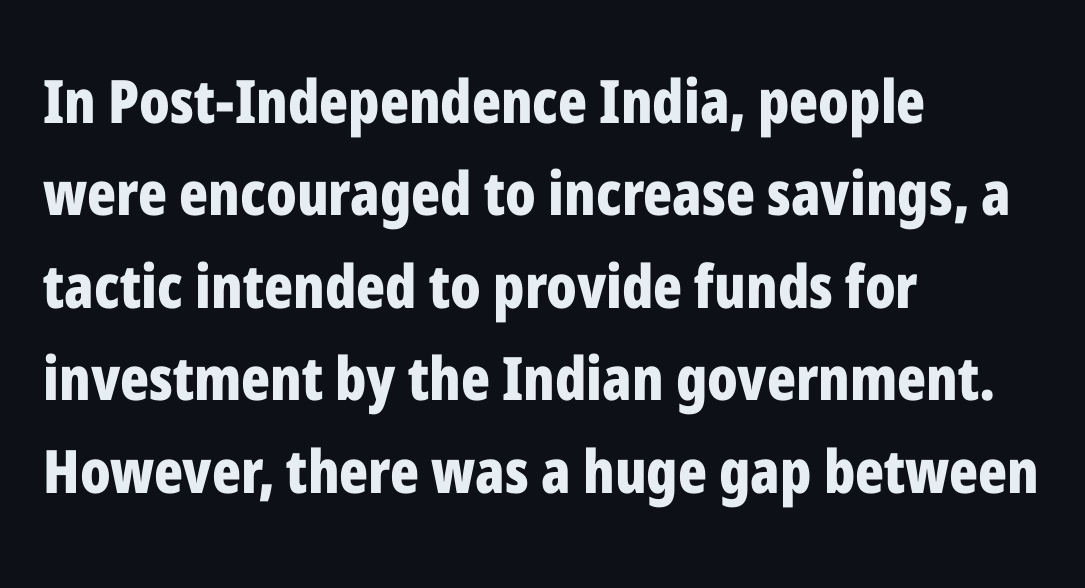
The paragraph shown leans on its left margin. Italic: no, the glyphs are upright roman. Do the characters align in a grid? No, the font is proportional. Nobody touched the tracking dial on this one. Horizontal bands of white between lines are of average thickness. The typeface chosen for these lines omits serifs.
